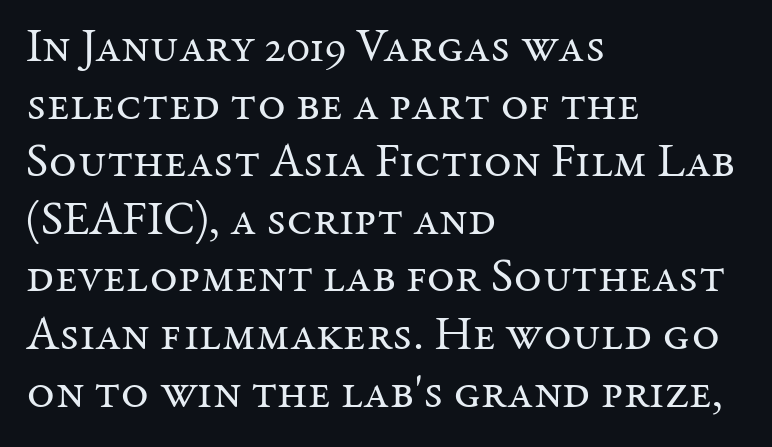
Inter-character spacing is left at the font's built-in metrics. The strokes carry an ordinary text weight at most. Every character sits straight up, as roman type does. The compositor pushed each line to the left boundary.
